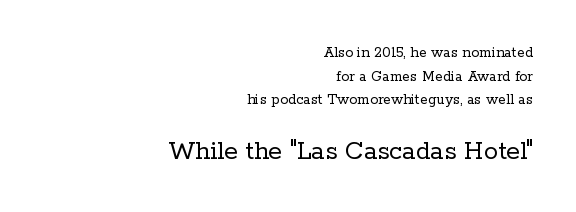
The type sits square on the baseline with zero lean. Check the space under the baseline: it is left empty. Typesetter's note — lower block bumped up in size, upper block left smaller. Looks like regular typesetting: each glyph gets only the width it needs. Spacing between characters is what you'd get straight out of the box.
